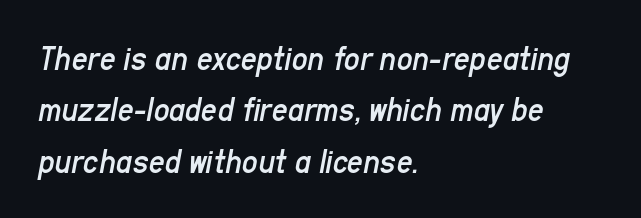
Q: Is the text bold? A: No.
Q: Is the text italic (slanted)? A: Yes, it leans right by about 11 degrees.
Q: Is the text underlined? A: No.
Q: How is the paragraph aligned? A: Left-aligned.
Q: Is the spacing between letters normal or unusually wide? A: Normal.
Q: Is the spacing between lines tight, normal or loose? A: Normal.
Q: Width (condensed, normal, or wide)? A: Condensed.
Q: Stroke contrast? A: Low.
Q: x-height? A: Medium.
Q: Monospaced? A: No.
